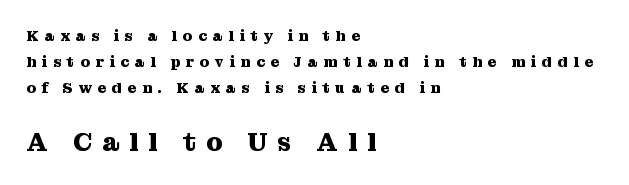
The setting favours the left margin, as ordinary paragraphs usually do. The baseline area is clear. Top chunk: small. Bottom chunk: large. Posture: straight, roman, zero tilt.
